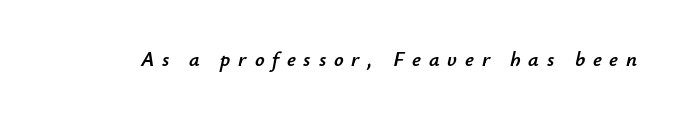
Decoration check: the copy has no underline. Is the letter spacing exaggerated? Yes — the characters are pushed far apart. Quick note: italic.
